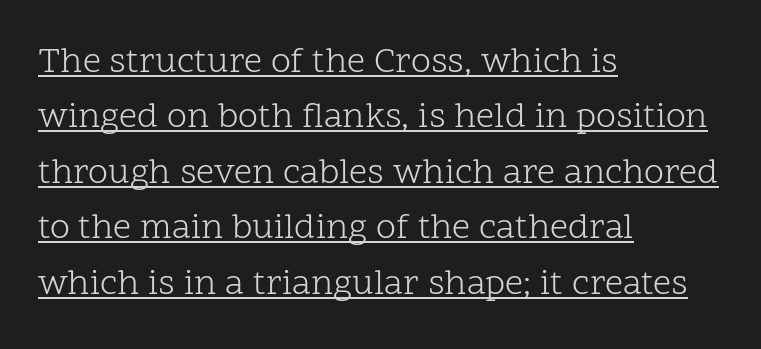
Regarding leading, the lines here are spaced in the standard way. Every word sits above its own underline. No italicization has been applied; the sample stays upright. Standard letterfit; no display-style spreading of the glyphs.
